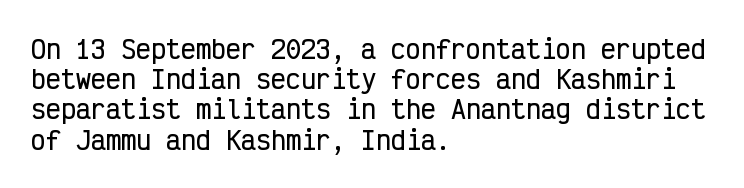
Standard letterfit; no display-style spreading of the glyphs. A typesetter would mark this as roman, not italic. Does the copy run flush right? No — it runs flush left. Words float on clear page, feet unadorned.
